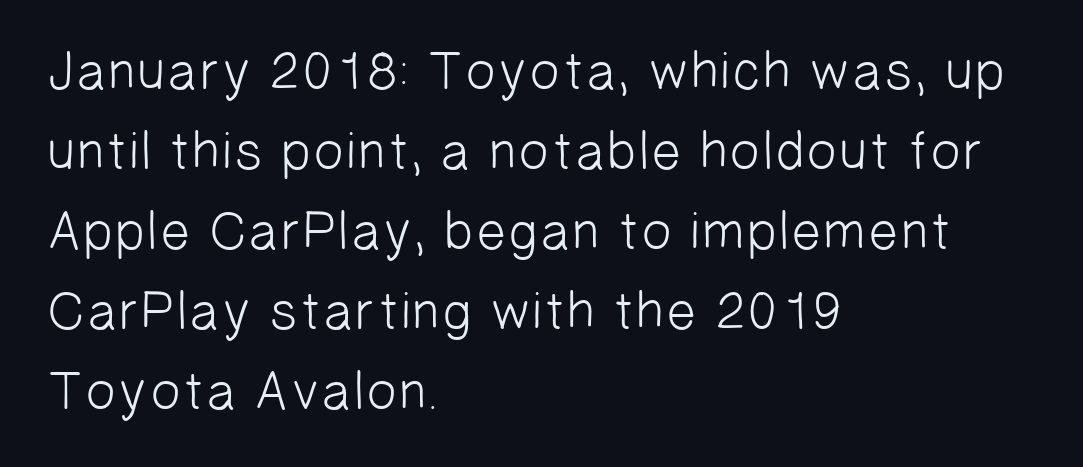
Summary of vertical rhythm: regular, with standard interline spacing. The type is set solid horizontally, with unmodified tracking. The letters carry no serifs — their stems end cleanly without finishing strokes. The letters look calm and open, with moderate or lighter stems.
